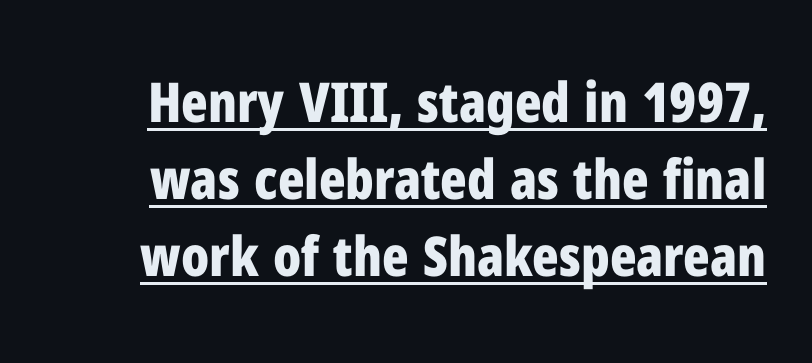
Each letter keeps its own natural width here, so spacing adapts to shape. Students, observe: this is what conventionally led text looks like. Decoration check: the copy is underlined. There is no visible air inserted between adjacent glyphs. Does the type have serifs? No, each stem ends abruptly.
